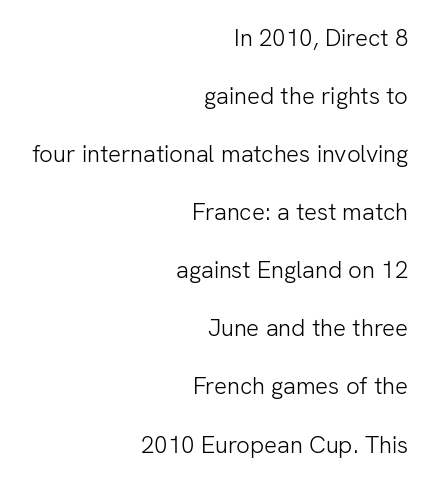
Does extra space separate the letters? No, they use regular spacing. Line spacing here is loose. Nothing heavy about these letters — not bold at all. The paragraph shown leans on its right margin. Upright lettering throughout. Descenders hang freely into open space.
